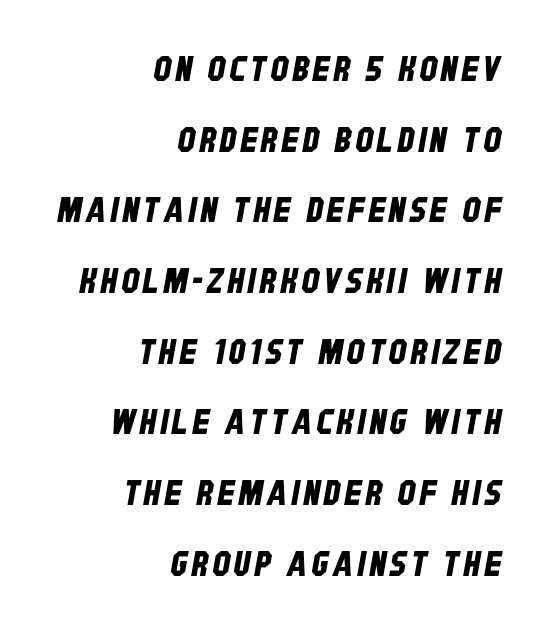
Q: Is the typeface a serif or a sans-serif typeface? A: Sans-serif.
Q: Is the text underlined? A: No.
Q: How is the paragraph aligned? A: Right-aligned.
Q: Is the spacing between lines tight, normal or loose? A: Loose.
Q: Width (condensed, normal, or wide)? A: Condensed.
Q: Stroke contrast? A: Low.
Q: x-height? A: Large.
Q: Monospaced? A: No.
